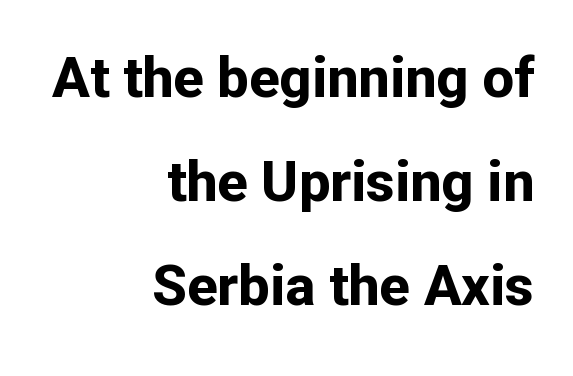
The image shows 56 px bold sans-serif type, upright; set right-aligned, line spacing 1.86x, normal letter spacing, not underlined; low stroke contrast and a medium x-height.
